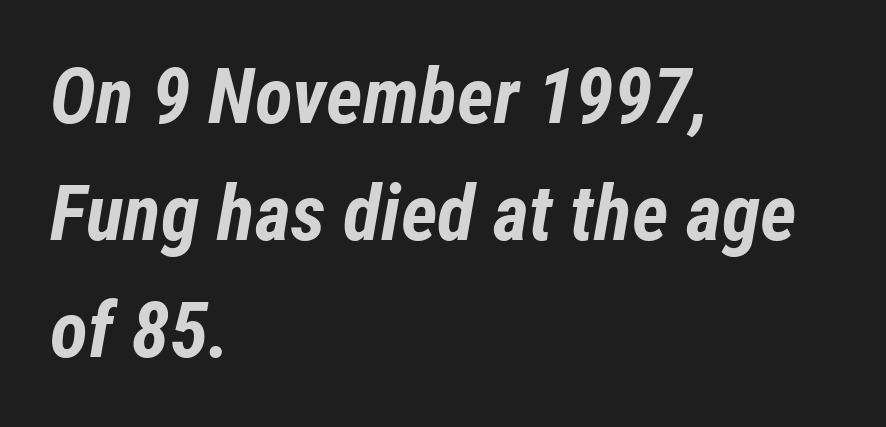
Q: Is the text bold? A: Yes.
Q: Is the text italic (slanted)? A: Yes, it leans right by about 12 degrees.
Q: Is the text underlined? A: No.
Q: How is the paragraph aligned? A: Left-aligned.
Q: Is the spacing between letters normal or unusually wide? A: Normal.
Q: Is the spacing between lines tight, normal or loose? A: Normal.
Q: Width (condensed, normal, or wide)? A: Condensed.
Q: Stroke contrast? A: Low.
Q: x-height? A: Medium.
Q: Monospaced? A: No.
